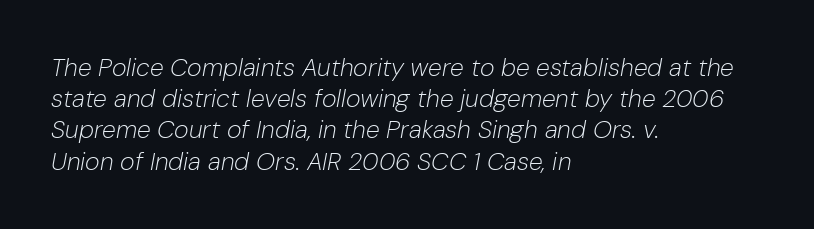
How are the letters spaced? Ordinarily, with no added tracking. The typography opts for an oblique posture over an upright one. Nothing heavy about these letters — not bold at all. Successive baselines arrive at the customary interval. The words here are not underlined. A classic flush-left, rag-right setting is used for this passage.
